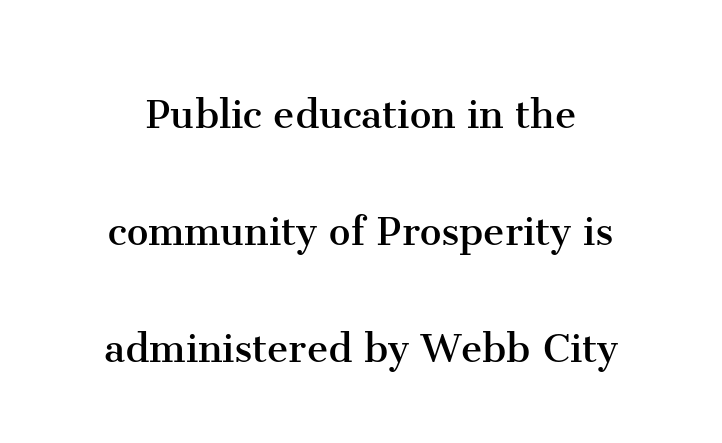
This is the regular roman posture of the typeface. Each stroke keeps to a modest, everyday thickness or less. Neither beginnings nor endings align; midpoints do. The letterforms sit shoulder to shoulder at normal distance. Does the leading feel generous? Absolutely, it's lavish. These lines are rendered in a variable-pitch font.
